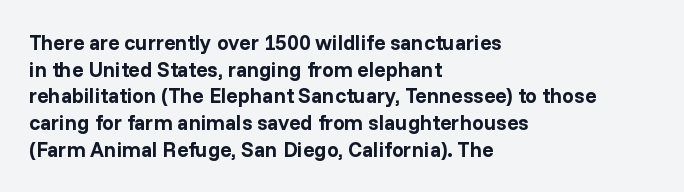
Q: Is the text bold? A: Yes.
Q: Is the text italic (slanted)? A: No, it is upright.
Q: Is the text underlined? A: No.
Q: How is the paragraph aligned? A: Left-aligned.
Q: Is the spacing between letters normal or unusually wide? A: Normal.
Q: Is the spacing between lines tight, normal or loose? A: Normal.
